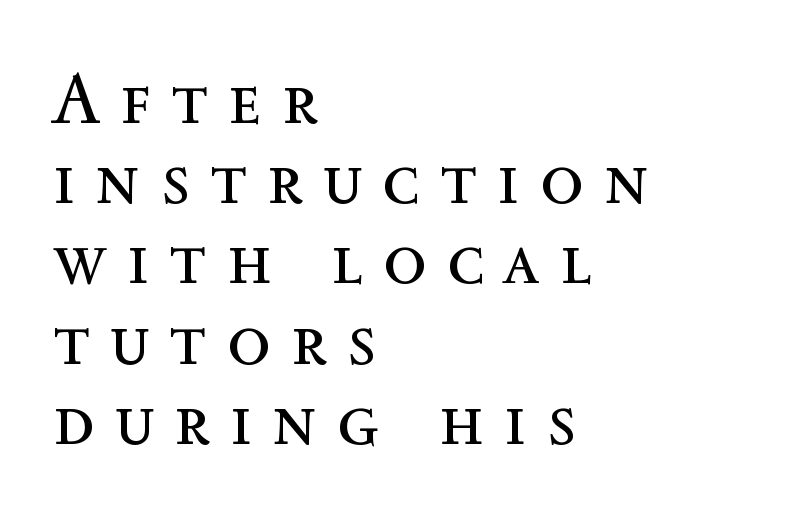
{"italic": "no", "bold": "no", "weight": "regular", "width": "normal", "x_height": "medium", "monospaced": "no", "underline": "no", "align": "left", "line_spacing": "tight", "line_spacing_ratio": 1.13, "letter_spacing": "wide", "letter_spacing_em": 0.29, "glyph_px": 71}
